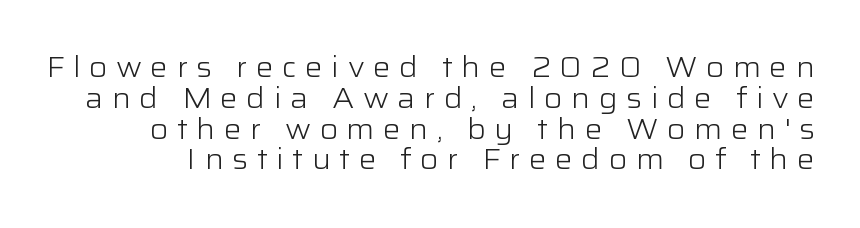
{"serif": "no", "italic": "no", "bold": "no", "weight": "light", "width": "wide", "stroke_contrast": "low", "x_height": "medium", "monospaced": "no", "underline": "no", "line_spacing": "tight", "line_spacing_ratio": 1.1, "letter_spacing": "wide", "letter_spacing_em": 0.3, "glyph_px": 28}
